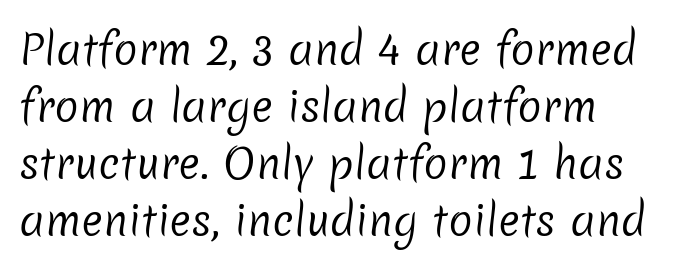
The image shows 41 px regular-weight sans-serif type; set left-aligned, normal line spacing (1.39x), normal letter spacing, not underlined; low stroke contrast and a medium x-height.
